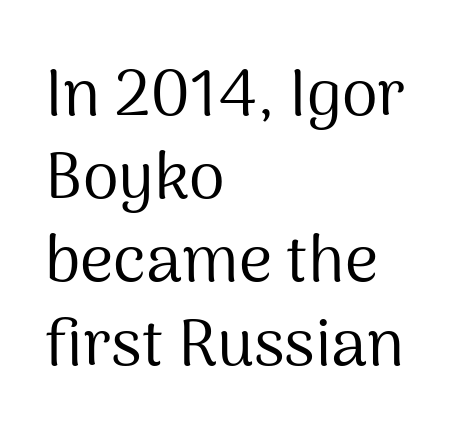
{"serif": "no", "italic": "no", "bold": "no", "weight": "regular", "width": "normal", "stroke_contrast": "medium", "x_height": "medium", "monospaced": "no", "underline": "no", "align": "left", "line_spacing": "normal", "line_spacing_ratio": 1.28, "letter_spacing": "normal", "letter_spacing_em": 0.0, "glyph_px": 65}
